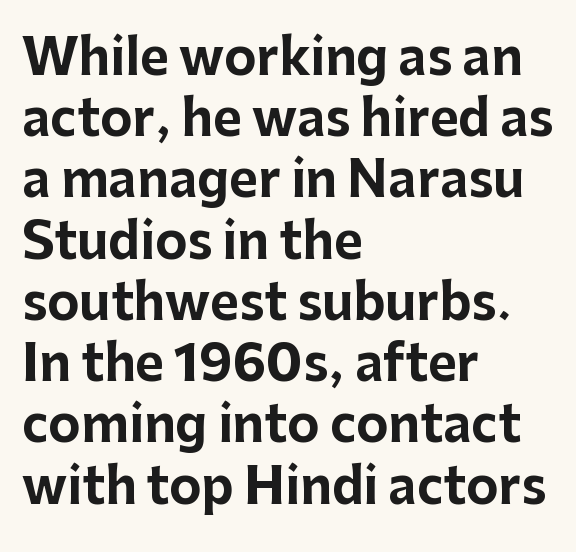
The image shows 49 px bold sans-serif type, upright; set left-aligned, normal line spacing (1.25x), normal letter spacing, not underlined; low stroke contrast and a medium x-height.
